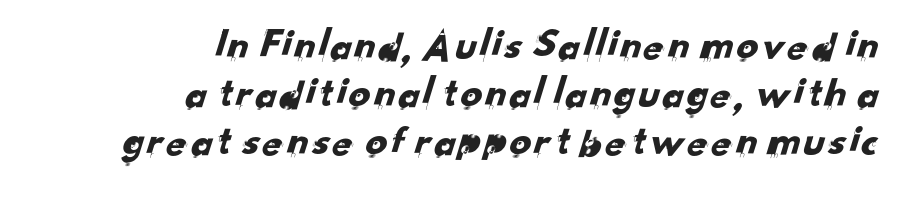
The image shows 43 px sans-serif type; set right-aligned, tight line spacing (1.12x), normal letter spacing, not underlined; low stroke contrast and a small x-height.
